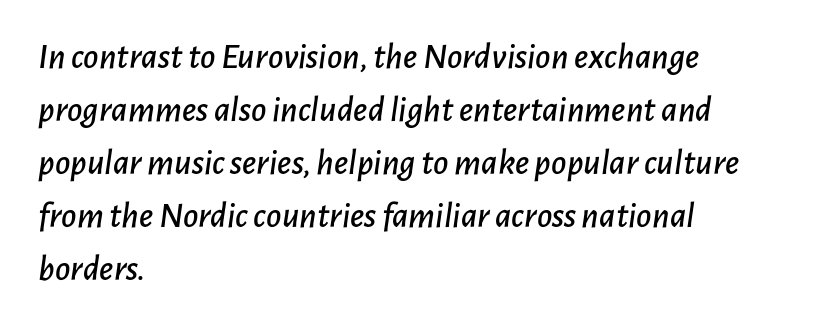
Q: Is the text italic (slanted)? A: Yes, it leans right by about 7 degrees.
Q: Is the text underlined? A: No.
Q: How is the paragraph aligned? A: Left-aligned.
Q: Is the spacing between letters normal or unusually wide? A: Normal.
Q: Is the spacing between lines tight, normal or loose? A: Normal.
Q: Width (condensed, normal, or wide)? A: Normal.
Q: Stroke contrast? A: Low.
Q: x-height? A: Medium.
Q: Monospaced? A: No.
